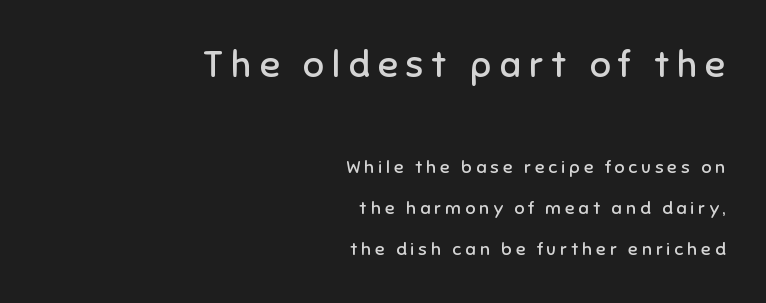
The image shows 37 px regular-weight sans-serif type, upright; set right-aligned, loose line spacing (2.28x), unusually wide letter spacing (+0.22 em), not underlined; the first (top) block is 2.06x larger; low stroke contrast and a medium x-height.
